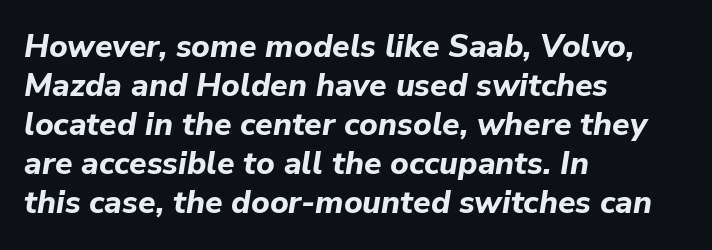
Q: Is the text bold? A: Yes.
Q: Is the text italic (slanted)? A: Yes, it leans right by about 9 degrees.
Q: Is the text underlined? A: No.
Q: How is the paragraph aligned? A: Left-aligned.
Q: Is the spacing between letters normal or unusually wide? A: Normal.
Q: Width (condensed, normal, or wide)? A: Normal.
Q: Stroke contrast? A: Low.
Q: x-height? A: Medium.
Q: Monospaced? A: No.
